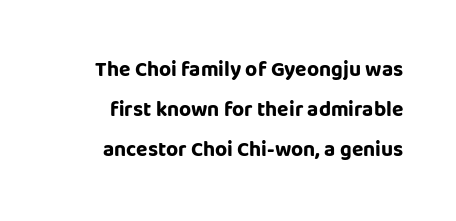
Q: Is the text bold? A: Yes.
Q: Is the text italic (slanted)? A: No, it is upright.
Q: Is the text underlined? A: No.
Q: Is the spacing between letters normal or unusually wide? A: Normal.
Q: Is the spacing between lines tight, normal or loose? A: Loose.
